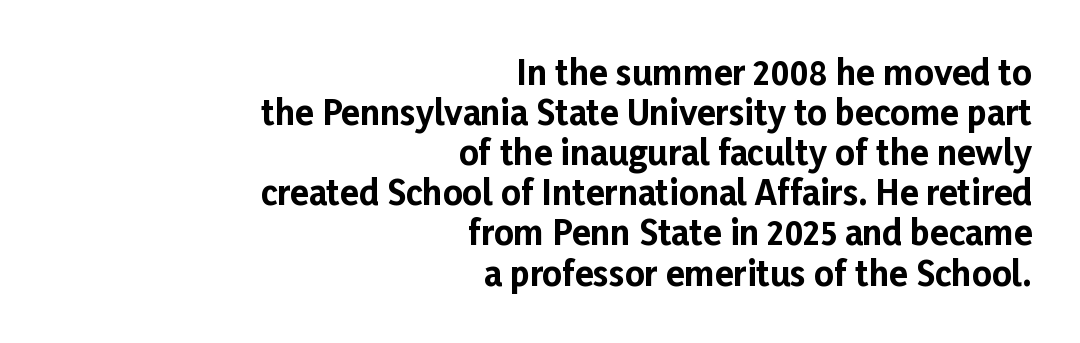
Examine the stroke ends and you'll find no serifs. Default kerning and tracking; the words read as compact shapes. A flush-right, rag-left setting is used for this passage. Bold? Absolutely — the strokes are thick and heavy. Each row of text sits above clean, open space.
